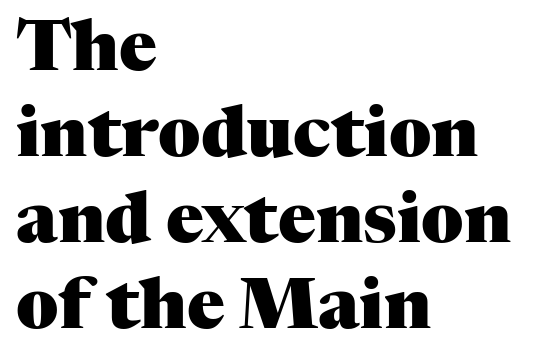
Examine the stroke ends and you'll spot serifs. The passage shown is typed in a proportional face where columns would drift. I'd describe the lettering as bold — thick and assertive. Typeset ragged right — the left edge is the straight one. The tracking reads as untouched default to a designer's eye.
